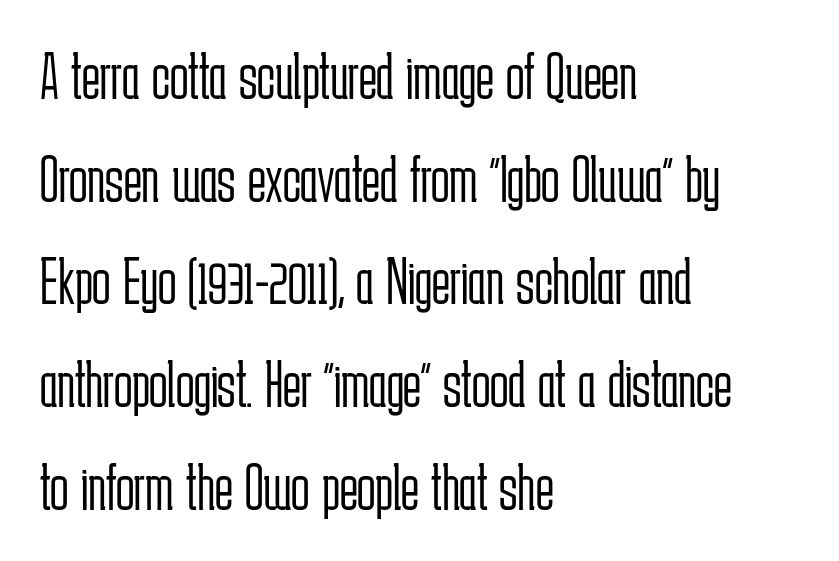
Q: Is the text bold? A: No.
Q: Is the text italic (slanted)? A: No, it is upright.
Q: Is the typeface a serif or a sans-serif typeface? A: Sans-serif.
Q: Is the text underlined? A: No.
Q: How is the paragraph aligned? A: Left-aligned.
Q: Is the spacing between letters normal or unusually wide? A: Normal.
Q: Is the spacing between lines tight, normal or loose? A: Normal.
Q: Width (condensed, normal, or wide)? A: Condensed.
Q: Stroke contrast? A: Low.
Q: x-height? A: Medium.
Q: Monospaced? A: No.
